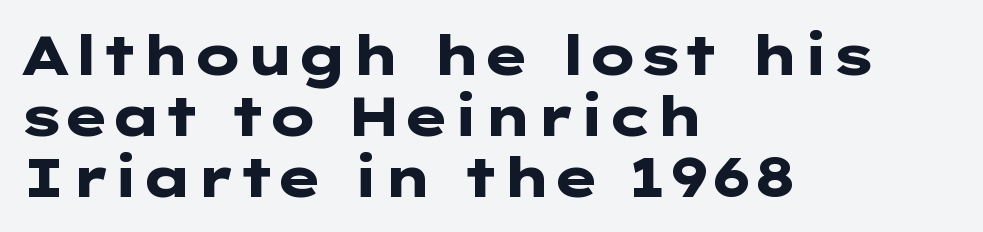
Q: Is the text bold? A: Yes.
Q: Is the text italic (slanted)? A: No, it is upright.
Q: Is the typeface a serif or a sans-serif typeface? A: Sans-serif.
Q: Is the text underlined? A: No.
Q: How is the paragraph aligned? A: Left-aligned.
Q: Is the spacing between letters normal or unusually wide? A: Normal.
Q: Is the spacing between lines tight, normal or loose? A: Tight.
Q: Width (condensed, normal, or wide)? A: Wide.
Q: Stroke contrast? A: Low.
Q: x-height? A: Medium.
